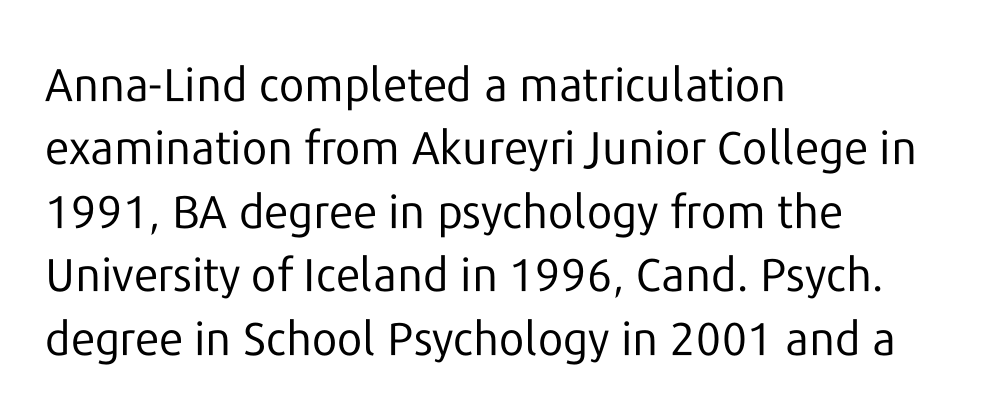
Each letter's strokes conclude bluntly, with no projecting serifs. Weight: regular or lighter. The foot of each line stays bare and open. Spacing verdict: proportional, widths tailored to each character. The lines in this sample share a left origin and differ only in where they stop.
